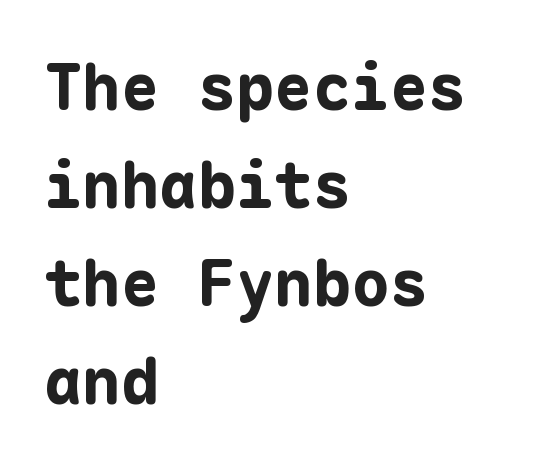
A typesetter would call this monospace, since all characters share one set width. The type is set solid horizontally, with unmodified tracking. The designer went with a sans here, leaving each stem footless. The zone under the glyphs is completely vacant. Set as a true bold cut, around the 700 mark. The typography opts for an upright posture over an oblique one.
